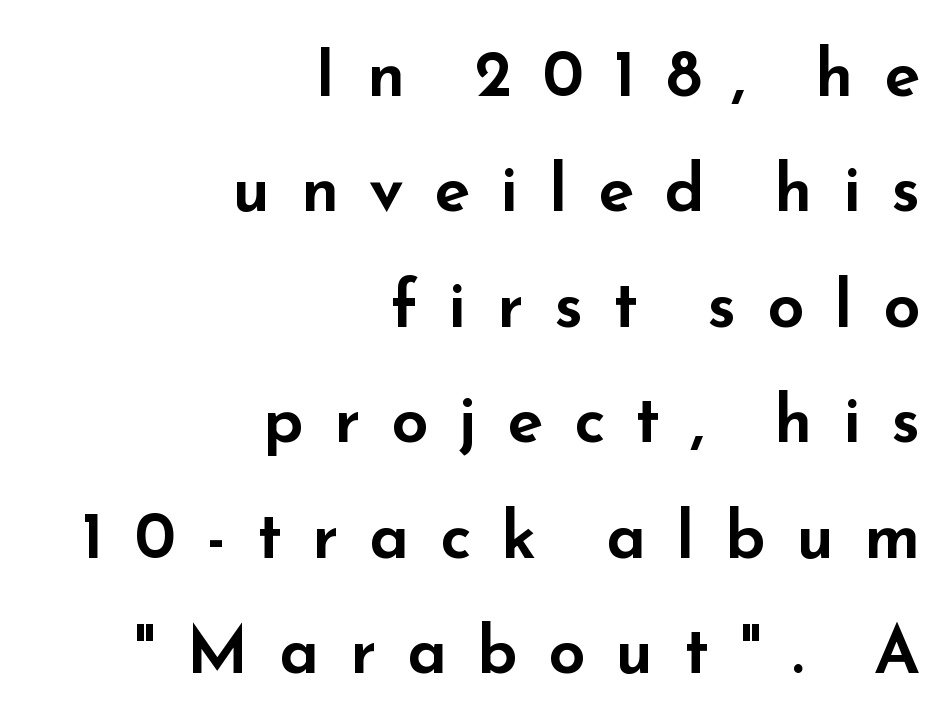
{"serif": "no", "italic": "no", "width": "wide", "stroke_contrast": "low", "x_height": "small", "monospaced": "no", "underline": "no", "align": "right", "line_spacing_ratio": 1.75, "letter_spacing": "wide", "letter_spacing_em": 0.46, "glyph_px": 66}
